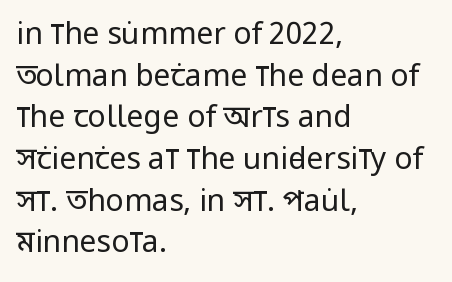
Q: Is the text bold? A: No.
Q: Is the text italic (slanted)? A: No, it is upright.
Q: Is the typeface a serif or a sans-serif typeface? A: Sans-serif.
Q: Is the text underlined? A: No.
Q: How is the paragraph aligned? A: Left-aligned.
Q: Is the spacing between letters normal or unusually wide? A: Normal.
Q: Is the spacing between lines tight, normal or loose? A: Normal.
Q: Width (condensed, normal, or wide)? A: Condensed.
Q: Stroke contrast? A: Low.
Q: x-height? A: Large.
Q: Monospaced? A: No.
